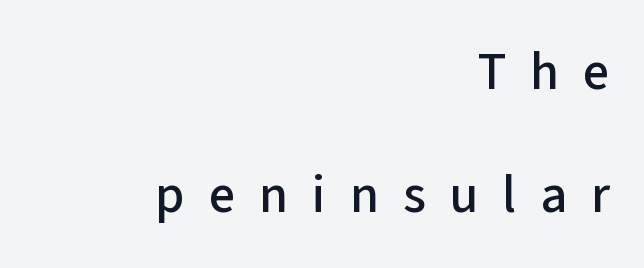
{"serif": "no", "italic": "no", "width": "normal", "stroke_contrast": "low", "x_height": "medium", "monospaced": "no", "underline": "no", "align": "right", "line_spacing": "loose", "line_spacing_ratio": 2.32, "letter_spacing": "wide", "letter_spacing_em": 0.45, "glyph_px": 53}
